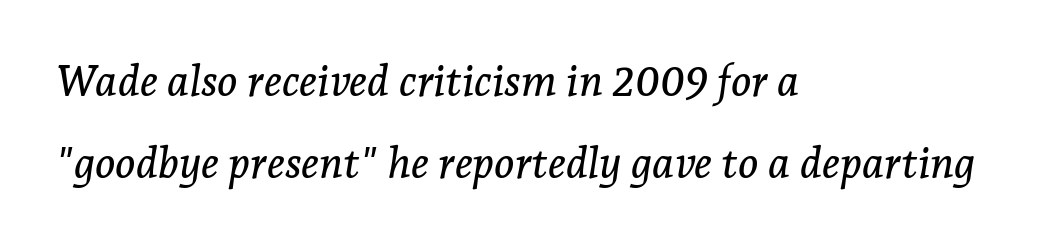
{"serif": "yes", "italic": "yes", "lean": "right", "slant_degrees": 7, "width": "normal", "stroke_contrast": "low", "x_height": "medium", "monospaced": "no", "underline": "no", "align": "left", "line_spacing": "loose", "line_spacing_ratio": 1.91, "letter_spacing": "normal", "letter_spacing_em": 0.0, "glyph_px": 43}
